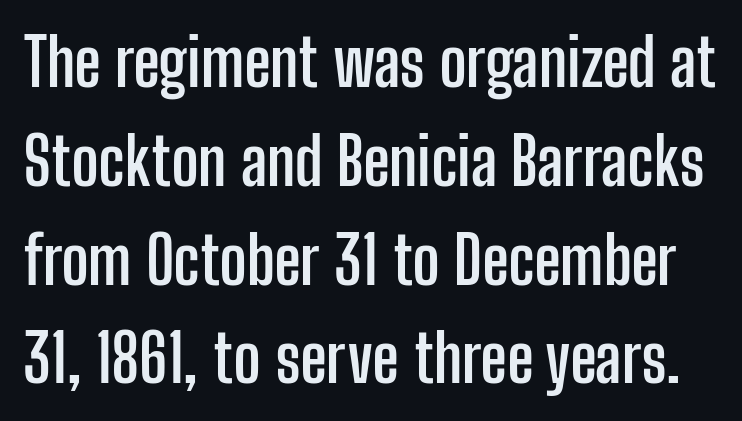
{"serif": "no", "italic": "no", "bold": "yes", "weight": "semibold", "width": "condensed", "stroke_contrast": "low", "x_height": "medium", "monospaced": "no", "underline": "no", "line_spacing": "normal", "line_spacing_ratio": 1.52, "letter_spacing": "normal", "letter_spacing_em": 0.0, "glyph_px": 65}
